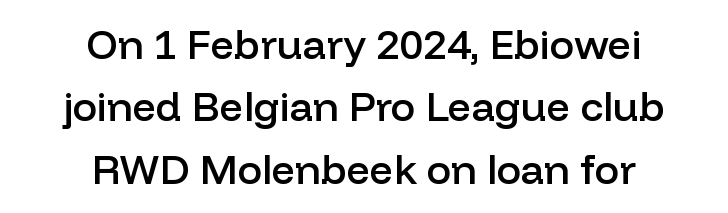
Q: Is the text bold? A: Semi-bold.
Q: Is the text italic (slanted)? A: No, it is upright.
Q: Is the typeface a serif or a sans-serif typeface? A: Sans-serif.
Q: Is the text underlined? A: No.
Q: How is the paragraph aligned? A: Centered.
Q: Is the spacing between letters normal or unusually wide? A: Normal.
Q: Is the spacing between lines tight, normal or loose? A: Normal.
Q: Width (condensed, normal, or wide)? A: Normal.
Q: Stroke contrast? A: Low.
Q: x-height? A: Medium.
Q: Monospaced? A: No.
